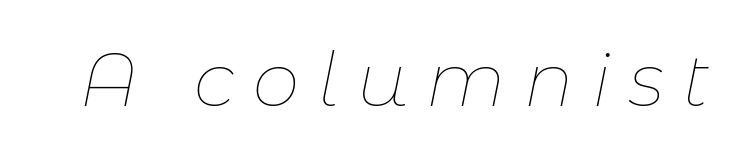
The image shows 75 px thin type, italic (leaning right); set unusually wide letter spacing (+0.24 em), not underlined; low stroke contrast and a medium x-height.
